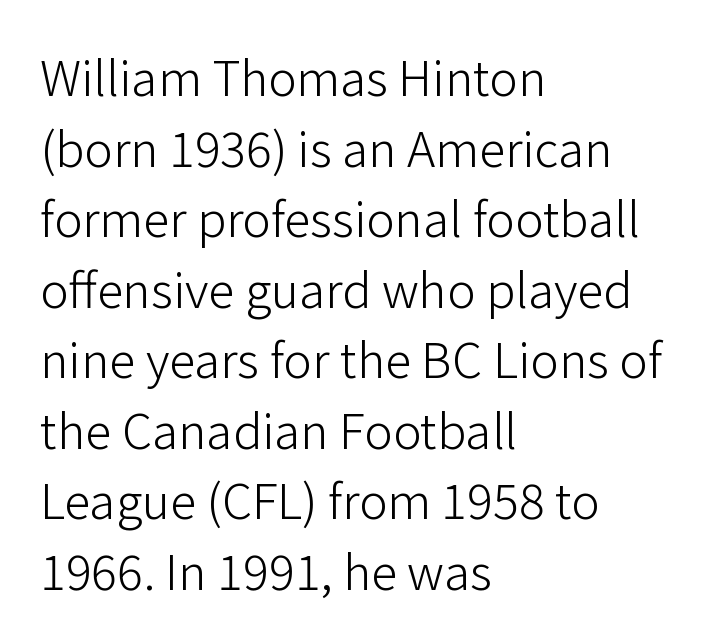
The image shows 48 px light sans-serif type, upright; set left-aligned, normal line spacing (1.47x), normal letter spacing, not underlined; low stroke contrast and a medium x-height.
